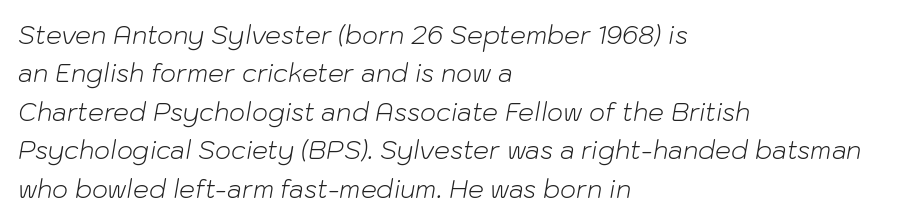
Q: Is the text bold? A: No.
Q: Is the text italic (slanted)? A: Yes, it leans right by about 10 degrees.
Q: Is the text underlined? A: No.
Q: How is the paragraph aligned? A: Left-aligned.
Q: Is the spacing between letters normal or unusually wide? A: Normal.
Q: Is the spacing between lines tight, normal or loose? A: Normal.
